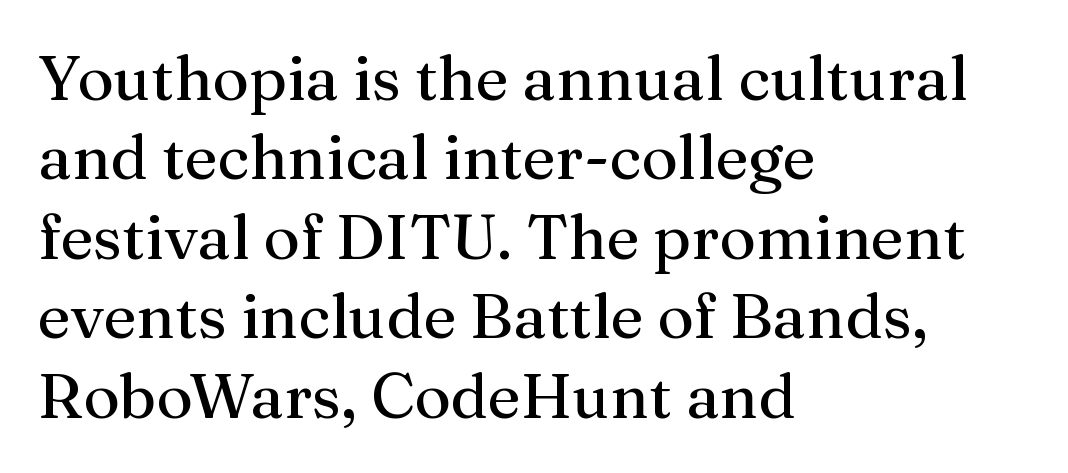
{"serif": "yes", "italic": "no", "bold": "no", "weight": "regular", "width": "normal", "stroke_contrast": "medium", "x_height": "medium", "monospaced": "no", "underline": "no", "align": "left", "line_spacing": "normal", "line_spacing_ratio": 1.26, "letter_spacing": "normal", "letter_spacing_em": 0.0, "glyph_px": 63}
